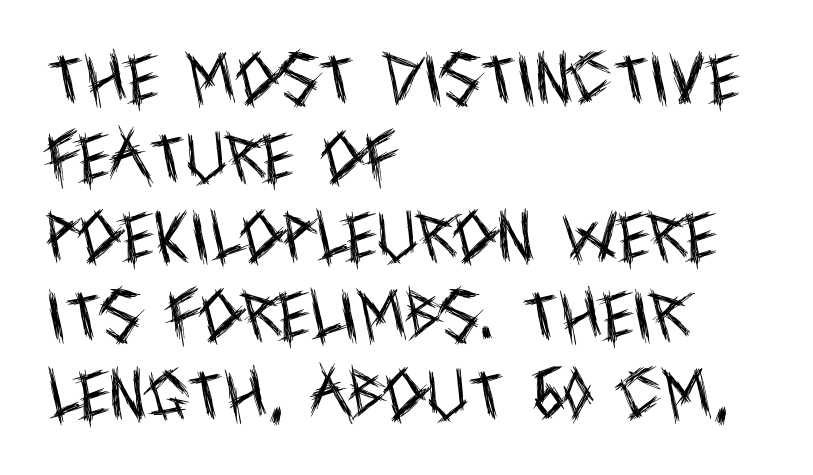
Q: Is the text bold? A: No.
Q: Is the text italic (slanted)? A: No, it is upright.
Q: Is the typeface a serif or a sans-serif typeface? A: Sans-serif.
Q: Is the text underlined? A: No.
Q: How is the paragraph aligned? A: Left-aligned.
Q: Is the spacing between letters normal or unusually wide? A: Normal.
Q: Is the spacing between lines tight, normal or loose? A: Normal.
Q: Width (condensed, normal, or wide)? A: Condensed.
Q: x-height? A: Large.
Q: Monospaced? A: No.
